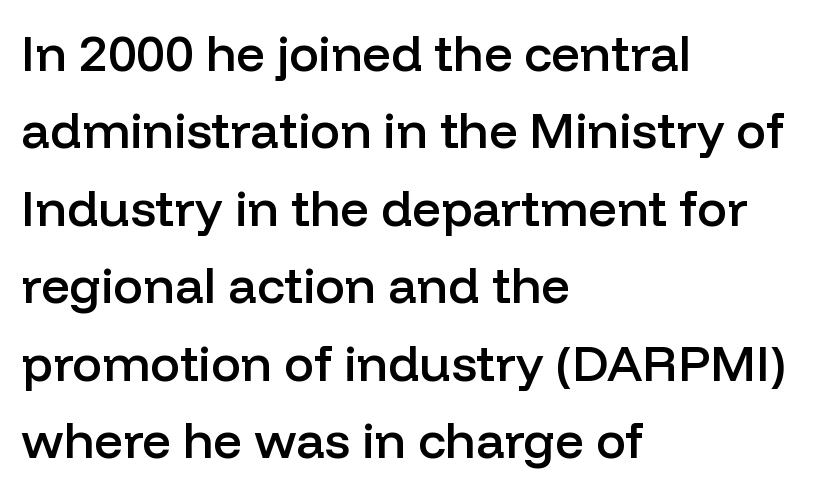
Just letters on the line, the space beneath them empty. You could not count columns in this text — the font is proportionally spaced. Each line starts at the same left margin while the right side varies. Examine the stroke ends and you'll find no serifs. Nobody touched the tracking dial on this one. Style check: upright.
